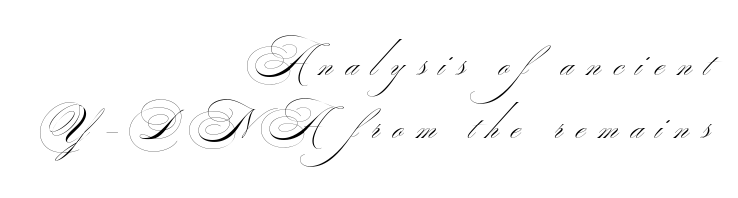
The lines sit at an ordinary, default distance from one another. The rendering uses natural spacing where letterforms have individual widths. Typeset ragged left — the right edge is the straight one. Just letters on the line, the space beneath them empty.
